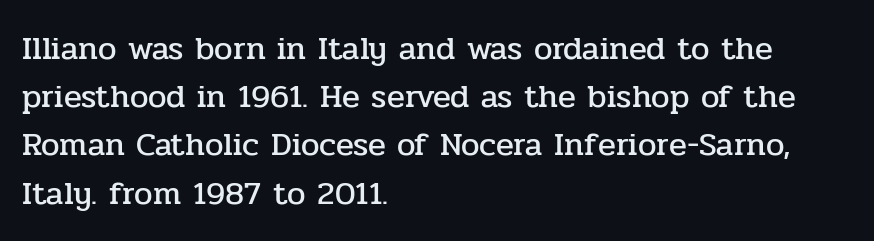
Think of a printed novel: that variable character pitch is what you see here. These lines are set flush left with a ragged right edge. The line texture is even and compact thanks to regular tracking. Just letters on the line, the space beneath them empty. Letterform terminals end in serifs throughout the passage. This sample uses an upright cut, with every glyph sitting square on the baseline.
